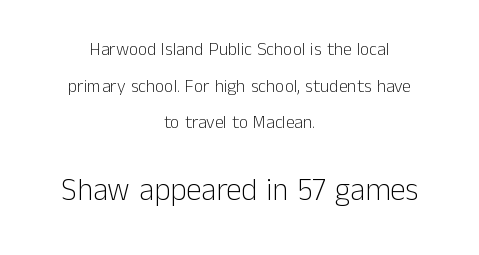
Q: Is the text bold? A: No.
Q: Is the text italic (slanted)? A: No, it is upright.
Q: Is the typeface a serif or a sans-serif typeface? A: Sans-serif.
Q: Is the text underlined? A: No.
Q: How is the paragraph aligned? A: Centered.
Q: Is the spacing between letters normal or unusually wide? A: Normal.
Q: Is the spacing between lines tight, normal or loose? A: Loose.
Q: Which block of text is set in a larger size, the first (top) or the second (bottom)? A: The second (bottom) one.
Q: Width (condensed, normal, or wide)? A: Normal.
Q: Stroke contrast? A: Low.
Q: x-height? A: Medium.
Q: Monospaced? A: No.
